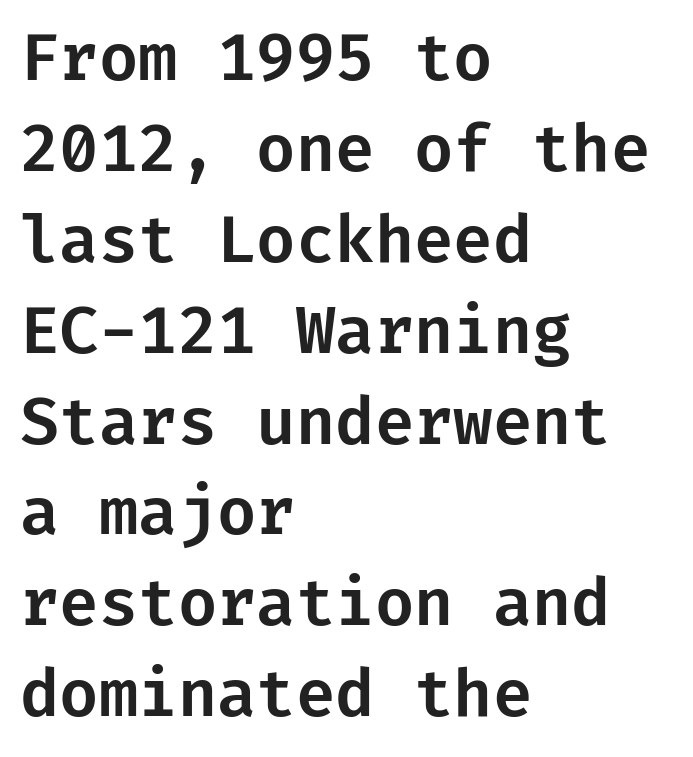
Q: Is the text italic (slanted)? A: No, it is upright.
Q: Is the typeface a serif or a sans-serif typeface? A: Sans-serif.
Q: Is the text underlined? A: No.
Q: How is the paragraph aligned? A: Left-aligned.
Q: Is the spacing between letters normal or unusually wide? A: Normal.
Q: Is the spacing between lines tight, normal or loose? A: Normal.
Q: Width (condensed, normal, or wide)? A: Normal.
Q: Stroke contrast? A: Low.
Q: x-height? A: Medium.
